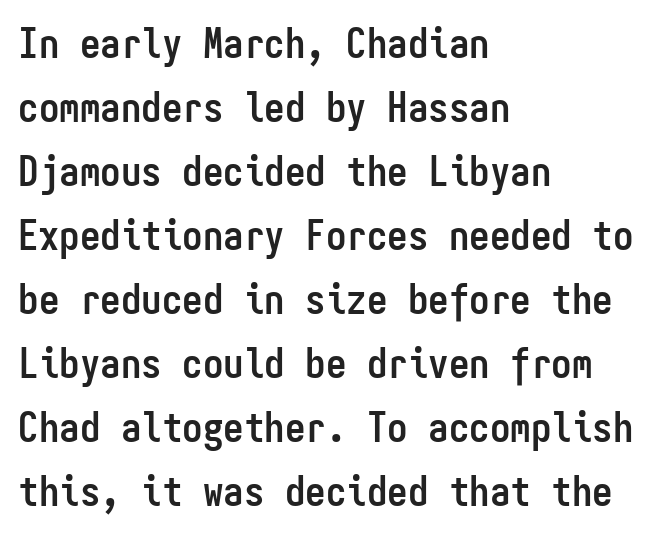
The image shows 41 px semibold, condensed sans-serif type, upright, monospaced; set left-aligned, normal line spacing (1.56x), normal letter spacing, not underlined; low stroke contrast and a medium x-height.
